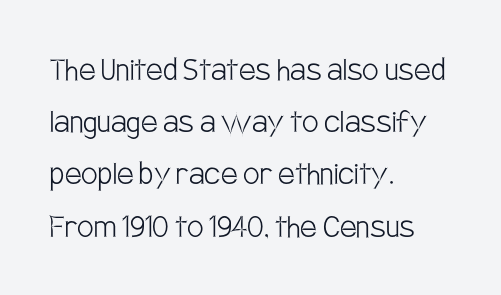
Default kerning and tracking; the words read as compact shapes. Just letters on the line, the space beneath them empty. Interline gaps are of average width in this sample. Every stem runs plumb, perpendicular to the baseline.
